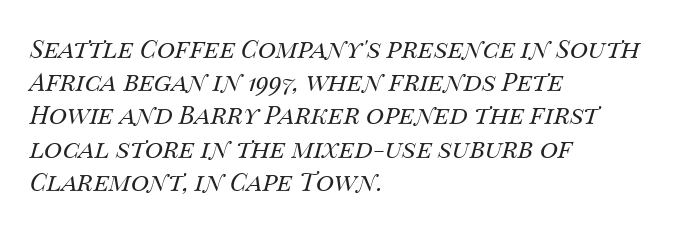
The image shows 25 px text type, italic (leaning right); set left-aligned, normal line spacing (1.33x), normal letter spacing, not underlined.
